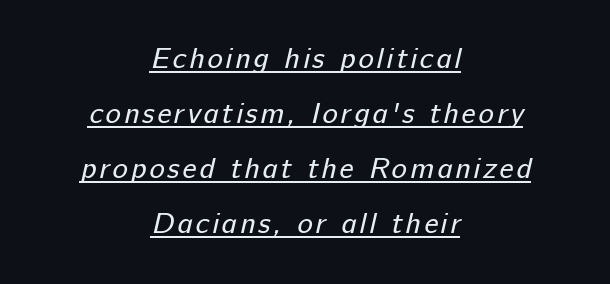
Q: Is the text bold? A: No.
Q: Is the typeface a serif or a sans-serif typeface? A: Sans-serif.
Q: Is the text underlined? A: Yes.
Q: How is the paragraph aligned? A: Centered.
Q: Is the spacing between lines tight, normal or loose? A: Loose.
Q: Width (condensed, normal, or wide)? A: Normal.
Q: Stroke contrast? A: Low.
Q: x-height? A: Medium.
Q: Monospaced? A: No.
